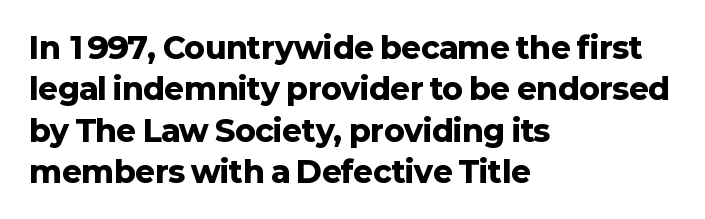
{"serif": "no", "italic": "no", "bold": "yes", "weight": "heavy", "width": "normal", "stroke_contrast": "low", "x_height": "medium", "monospaced": "no", "underline": "no", "align": "left", "line_spacing": "normal", "line_spacing_ratio": 1.38, "letter_spacing": "normal", "letter_spacing_em": 0.0, "glyph_px": 30}
